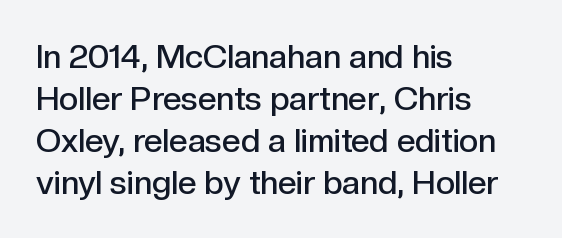
Q: Is the text bold? A: Semi-bold.
Q: Is the text italic (slanted)? A: No, it is upright.
Q: Is the typeface a serif or a sans-serif typeface? A: Sans-serif.
Q: Is the text underlined? A: No.
Q: How is the paragraph aligned? A: Left-aligned.
Q: Is the spacing between letters normal or unusually wide? A: Normal.
Q: Is the spacing between lines tight, normal or loose? A: Normal.
Q: Width (condensed, normal, or wide)? A: Normal.
Q: x-height? A: Medium.
Q: Monospaced? A: No.
